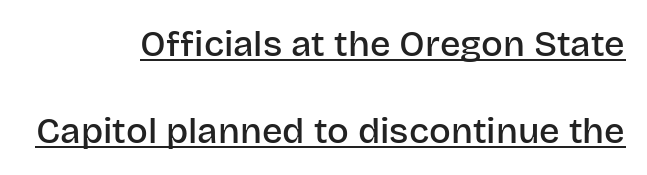
The image shows 36 px semibold sans-serif type, upright; set right-aligned, loose line spacing (2.41x), normal letter spacing, underlined; low stroke contrast and a large x-height.
